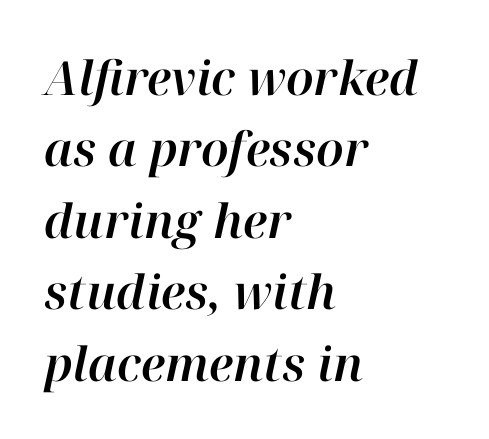
You could call the tracking neutral — neither tight nor loose. The face used here is proportionally spaced, like ordinary book or web type. Alignment: flush left. Slanted lettering throughout. Only glyphs here, with clear space below each row. Vertical spacing — default.
